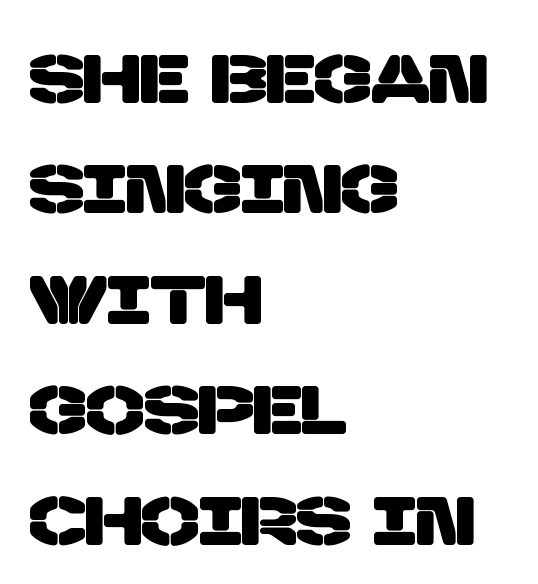
Q: Is the typeface a serif or a sans-serif typeface? A: Sans-serif.
Q: Is the text underlined? A: No.
Q: How is the paragraph aligned? A: Left-aligned.
Q: Is the spacing between letters normal or unusually wide? A: Normal.
Q: Is the spacing between lines tight, normal or loose? A: Normal.
Q: Width (condensed, normal, or wide)? A: Normal.
Q: Stroke contrast? A: Low.
Q: x-height? A: Large.
Q: Monospaced? A: No.
